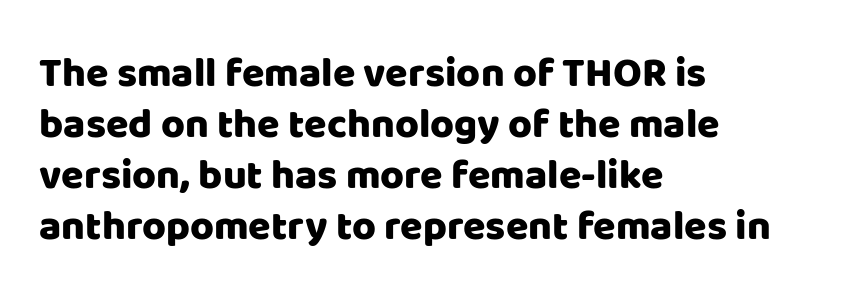
{"serif": "no", "italic": "no", "width": "normal", "stroke_contrast": "low", "x_height": "large", "monospaced": "no", "underline": "no", "align": "left", "line_spacing_ratio": 1.24, "letter_spacing": "normal", "letter_spacing_em": 0.0, "glyph_px": 41}
